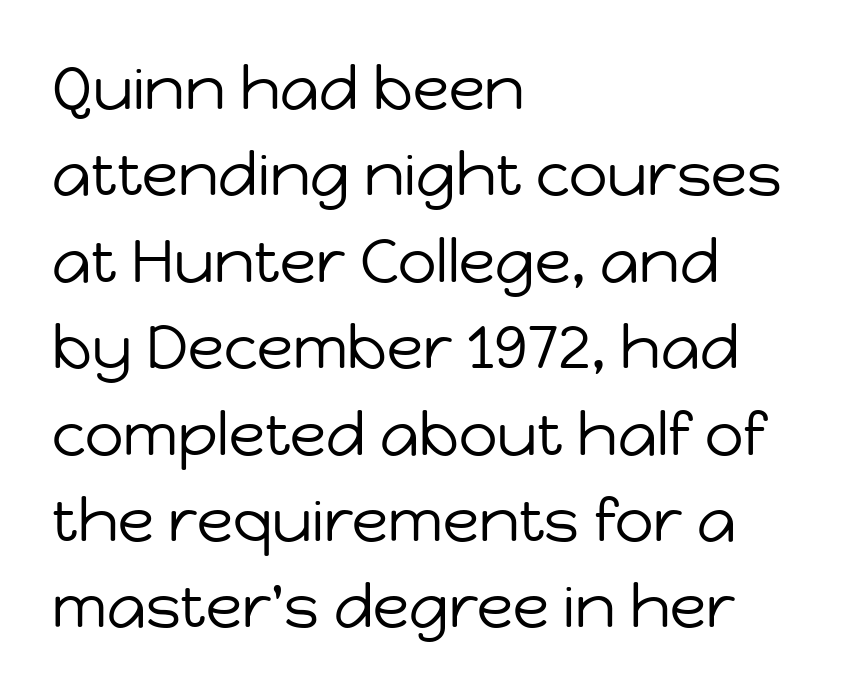
The passage shown is not bold in any degree. I'd call this a sans setting — the letters go barefoot. Notice how descenders clear the ascenders below comfortably — that's standard leading. Line starts are locked; line ends wander. The face used here is rendered with its standard letterfit.
